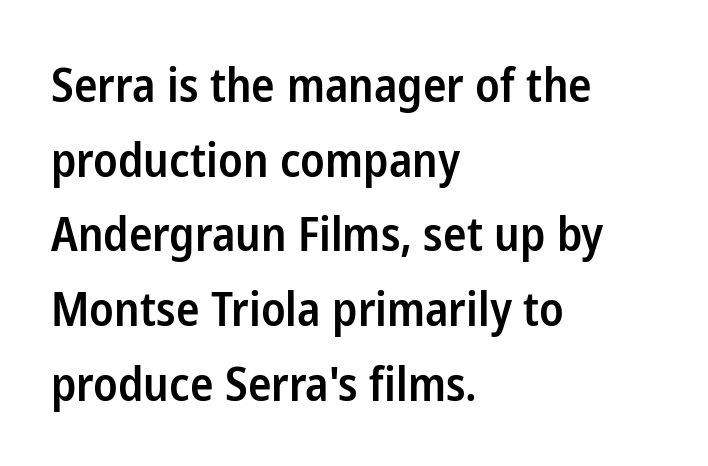
{"serif": "no", "italic": "no", "bold": "semi", "weight": "semibold", "width": "condensed", "stroke_contrast": "low", "x_height": "medium", "monospaced": "no", "underline": "no", "align": "left", "line_spacing": "normal", "line_spacing_ratio": 1.59, "letter_spacing": "normal", "letter_spacing_em": 0.0, "glyph_px": 47}
